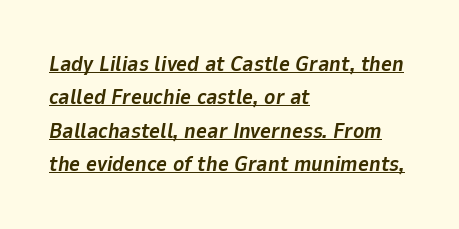
These words are printed bold, with thick strokes throughout. A typesetter would call this leading conventional body-copy spacing. It's the slanting kind of type. The words here are underlined.
